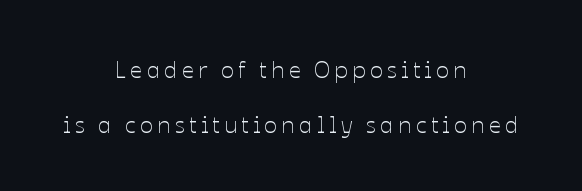
The image shows 24 px text type, upright; set centered, loose line spacing (2.3x), not underlined.
